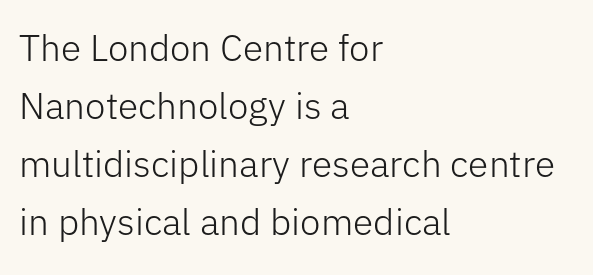
{"serif": "no", "italic": "no", "bold": "no", "weight": "light", "width": "normal", "stroke_contrast": "low", "x_height": "medium", "monospaced": "no", "underline": "no", "align": "left", "line_spacing": "normal", "line_spacing_ratio": 1.57, "letter_spacing": "normal", "letter_spacing_em": 0.0, "glyph_px": 37}
